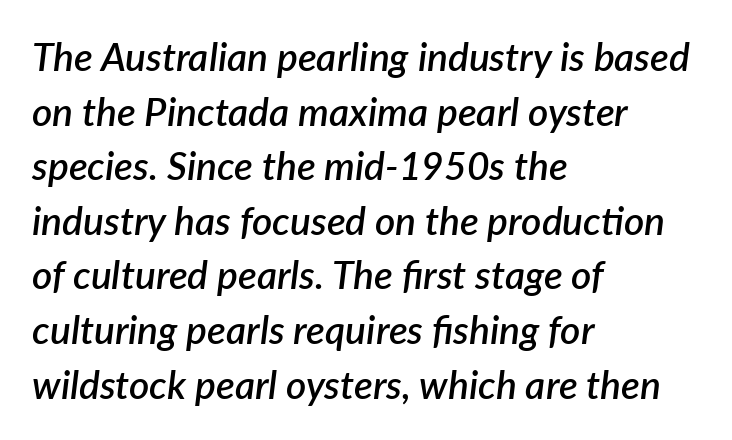
The text block is weighted toward the left margin, trailing off unevenly rightward. Bold? Not quite — semibold, heavier than regular but stopping short. Underline: absent. The passage shown has conventional tracking throughout. The typography opts for an oblique posture over an upright one. The letters advance in unequal steps, a hallmark of proportional type.
